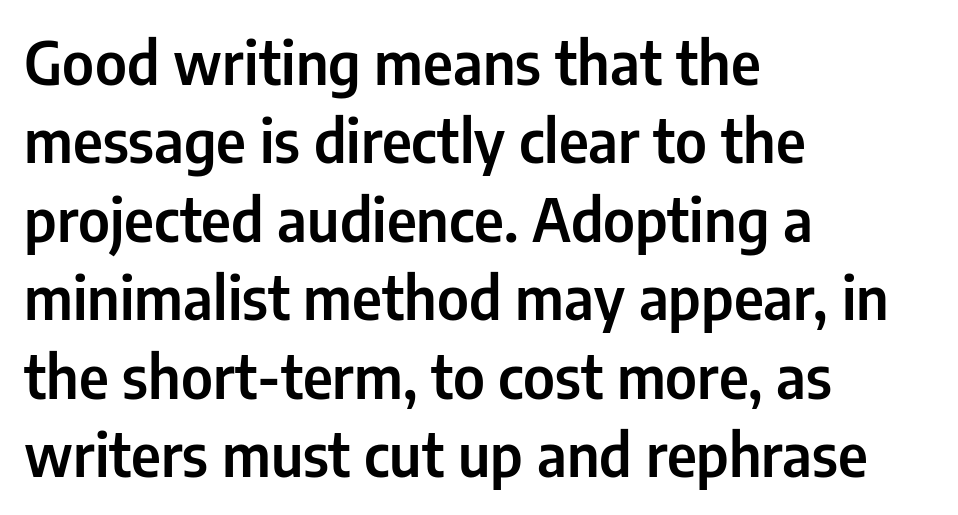
{"serif": "no", "italic": "no", "width": "condensed", "stroke_contrast": "low", "x_height": "medium", "monospaced": "no", "underline": "no", "align": "left", "line_spacing": "normal", "line_spacing_ratio": 1.33, "letter_spacing": "normal", "letter_spacing_em": 0.0, "glyph_px": 59}
